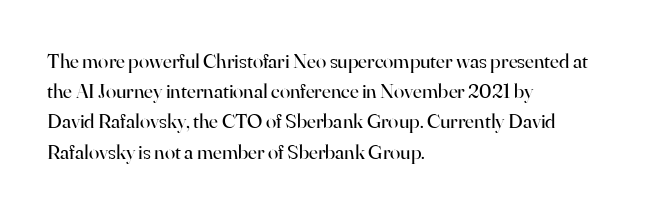
{"italic": "no", "bold": "no", "underline": "no", "align": "left", "line_spacing": "normal", "line_spacing_ratio": 1.44, "letter_spacing": "normal", "letter_spacing_em": 0.0, "glyph_px": 21}
